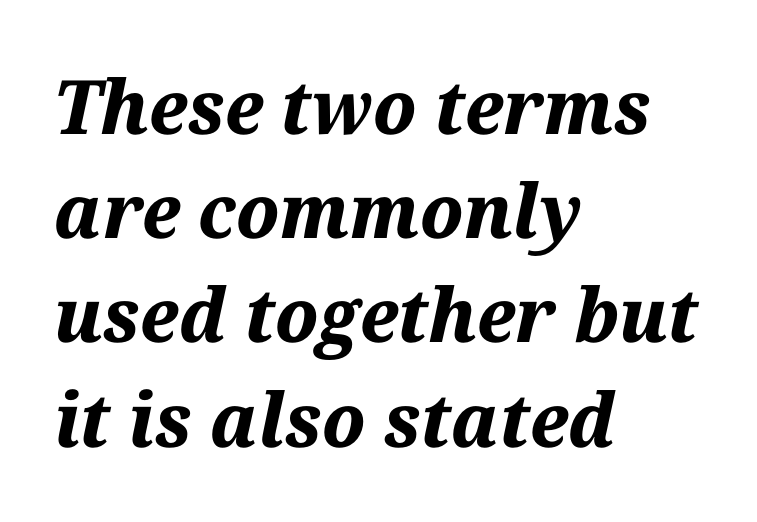
{"italic": "yes", "lean": "right", "slant_degrees": 12, "bold": "yes", "weight": "bold", "width": "normal", "stroke_contrast": "medium", "x_height": "medium", "monospaced": "no", "underline": "no", "align": "left", "line_spacing": "normal", "line_spacing_ratio": 1.39, "letter_spacing": "normal", "letter_spacing_em": 0.0, "glyph_px": 75}
